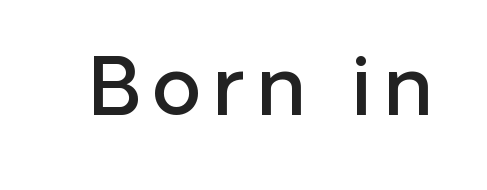
{"serif": "no", "italic": "no", "bold": "semi", "weight": "semibold", "width": "normal", "stroke_contrast": "low", "x_height": "medium", "monospaced": "no", "underline": "no", "glyph_px": 79}
